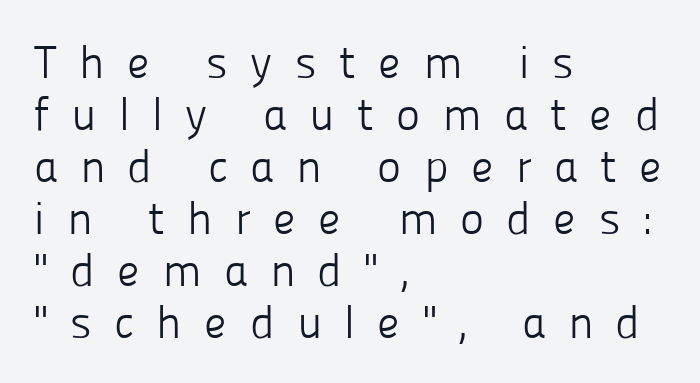
Has an underline been added? It has not. In terms of posture, this sample is upright. The space between consecutive lines is stingy. The letterforms stand isolated, each surrounded by extra space.
